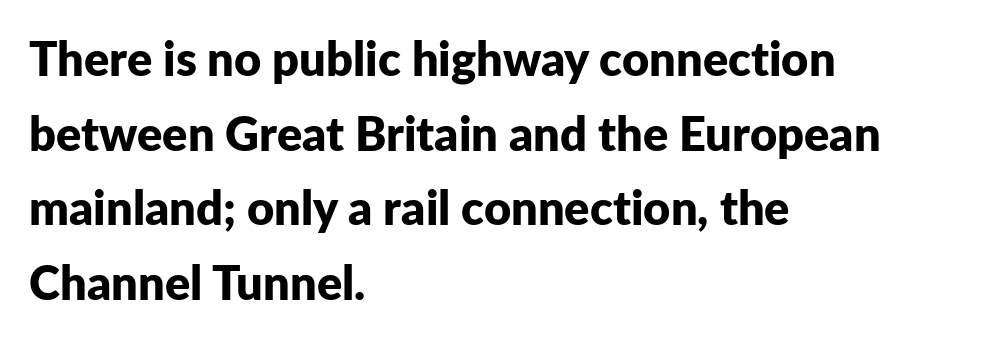
The passage shown is emphatically bold. This sample uses a sans-serif face. Notice how the stems are strictly vertical — no italics here. Line starts are locked; line ends wander. The horizontal fit of the characters is conventional and even. Line spacing here is normal.
